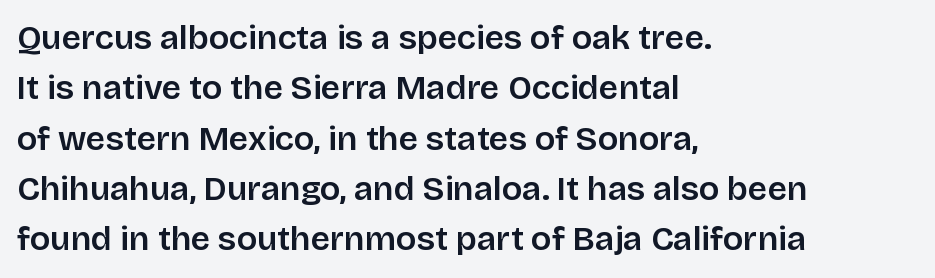
The image shows 34 px semibold sans-serif type, upright; set left-aligned, normal line spacing (1.48x), normal letter spacing, not underlined; low stroke contrast and a large x-height.
